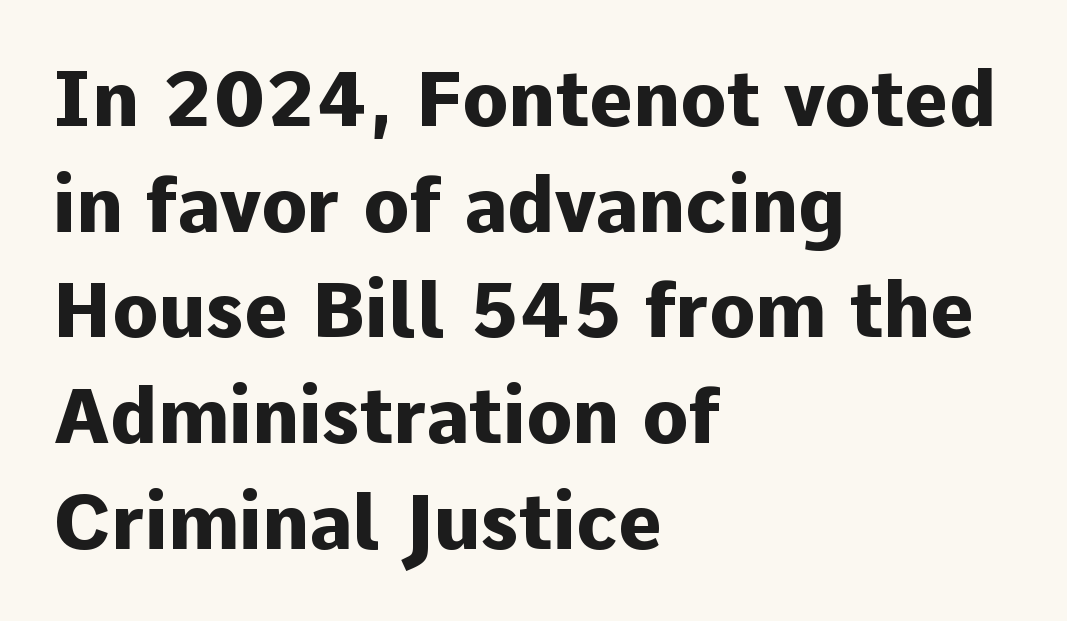
The vertical gap from one line to the next is medium. The typesetting leans heavy: a genuine bold. Type without underlining. These lines are rendered in a variable-pitch font.
